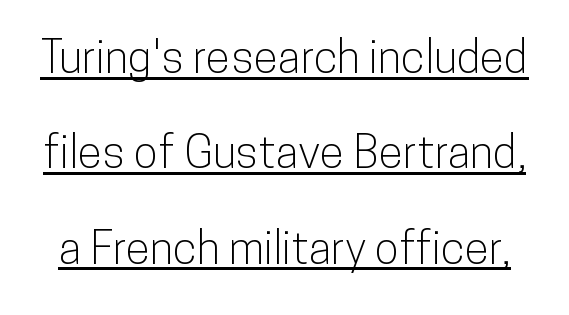
The image shows 45 px condensed sans-serif type, upright; set loose line spacing (2.12x), normal letter spacing, underlined; low stroke contrast and a medium x-height.
